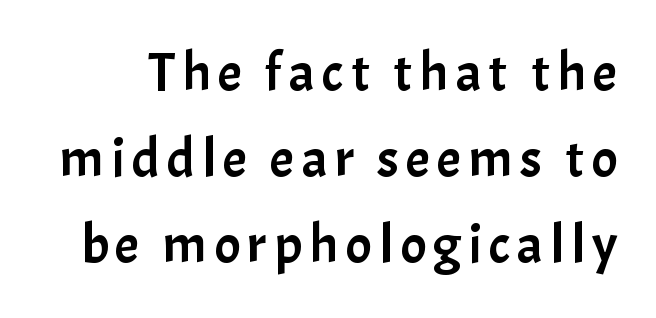
{"serif": "no", "italic": "no", "width": "normal", "stroke_contrast": "low", "x_height": "medium", "monospaced": "no", "underline": "no", "line_spacing": "normal", "line_spacing_ratio": 1.56, "glyph_px": 55}
